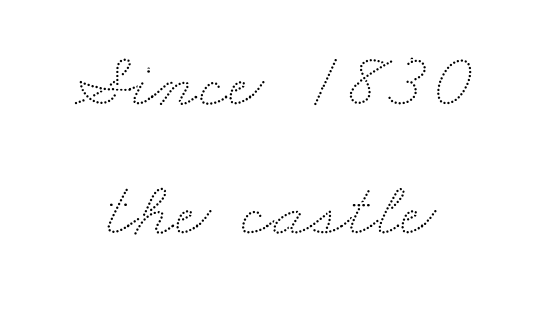
The image shows 78 px wide type; set normal line spacing (1.65x), normal letter spacing, not underlined; low stroke contrast and a small x-height.
